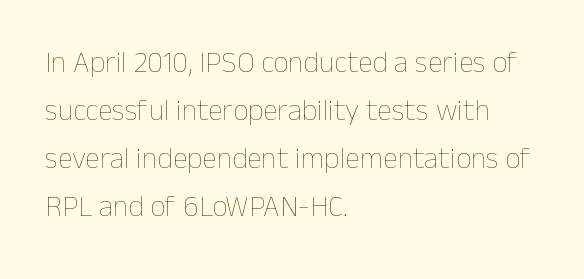
The image shows 30 px thin type, upright; set left-aligned, normal line spacing (1.6x), normal letter spacing, not underlined; low stroke contrast and a medium x-height.
